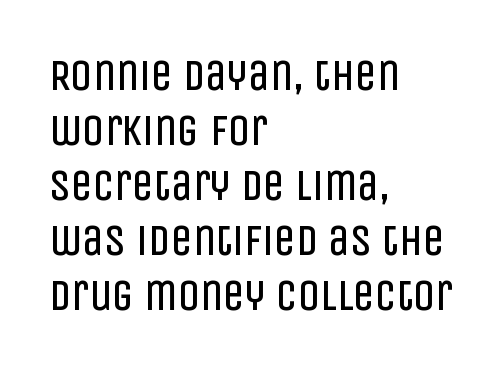
Q: Is the text bold? A: No.
Q: Is the text italic (slanted)? A: No, it is upright.
Q: Is the typeface a serif or a sans-serif typeface? A: Sans-serif.
Q: Is the text underlined? A: No.
Q: How is the paragraph aligned? A: Left-aligned.
Q: Is the spacing between letters normal or unusually wide? A: Normal.
Q: Is the spacing between lines tight, normal or loose? A: Normal.
Q: Width (condensed, normal, or wide)? A: Condensed.
Q: Stroke contrast? A: Low.
Q: x-height? A: Large.
Q: Monospaced? A: No.
